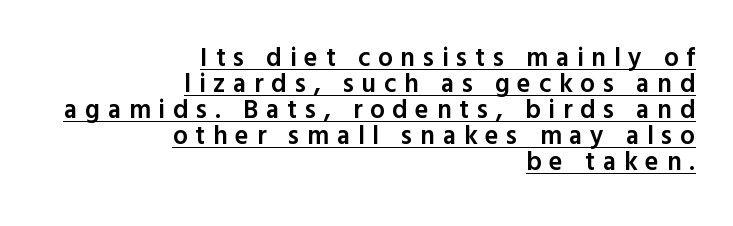
Q: Is the text bold? A: Semi-bold.
Q: Is the text italic (slanted)? A: No, it is upright.
Q: Is the text underlined? A: Yes.
Q: How is the paragraph aligned? A: Right-aligned.
Q: Is the spacing between letters normal or unusually wide? A: Unusually wide.
Q: Is the spacing between lines tight, normal or loose? A: Tight.
